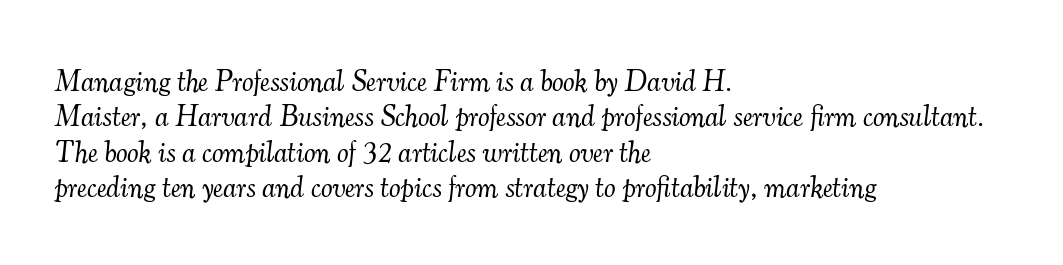
Q: Is the text bold? A: No.
Q: Is the text italic (slanted)? A: Yes, it leans right by about 7 degrees.
Q: Is the typeface a serif or a sans-serif typeface? A: Serif.
Q: Is the text underlined? A: No.
Q: How is the paragraph aligned? A: Left-aligned.
Q: Is the spacing between letters normal or unusually wide? A: Normal.
Q: Width (condensed, normal, or wide)? A: Normal.
Q: Stroke contrast? A: Medium.
Q: x-height? A: Small.
Q: Monospaced? A: No.
